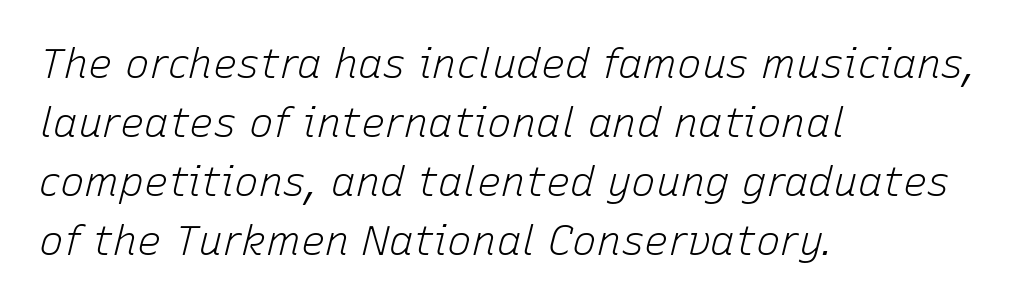
Line beginnings align vertically; line endings do not. Between one letter and the next there's only the usual sliver of space. Is the type heavy? It reads as light-to-regular instead. Horizontal bands of white between lines are of average thickness.
